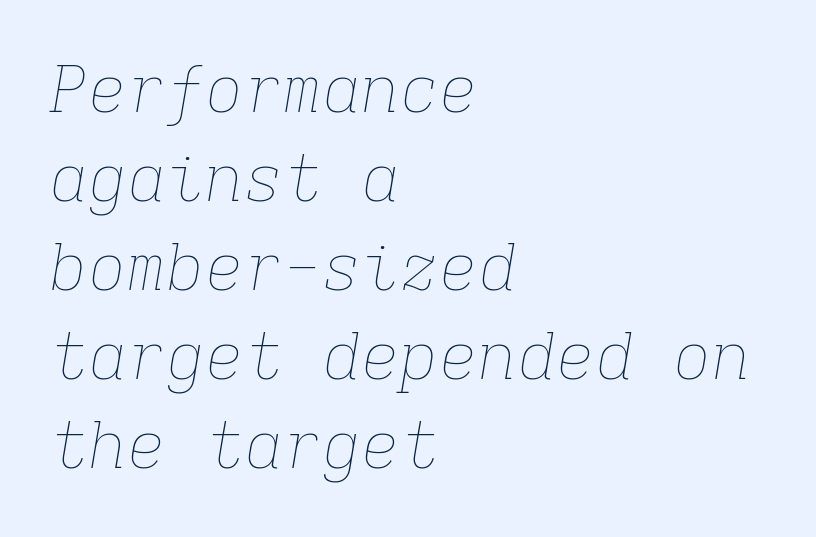
If you drew a ruler down the left edge, every line would touch it. Is the stroke heavy? The answer is a plain regular-or-lighter. Rows of type keep a routine distance in the vertical direction. Looks like terminal output: every glyph gets an equal slot.
